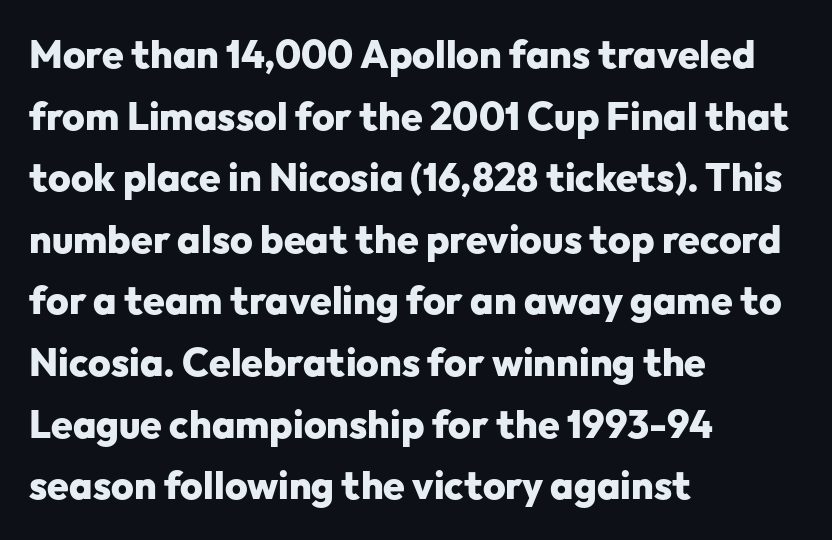
{"serif": "no", "italic": "no", "bold": "yes", "weight": "heavy", "width": "normal", "stroke_contrast": "low", "x_height": "medium", "monospaced": "no", "underline": "no", "align": "left", "line_spacing": "normal", "line_spacing_ratio": 1.58, "letter_spacing": "normal", "letter_spacing_em": 0.0, "glyph_px": 39}
